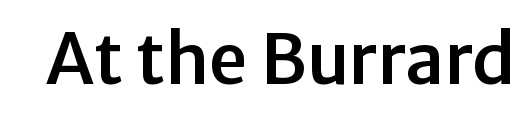
The image shows 69 px sans-serif type, upright; set normal letter spacing, not underlined; low stroke contrast and a medium x-height.
